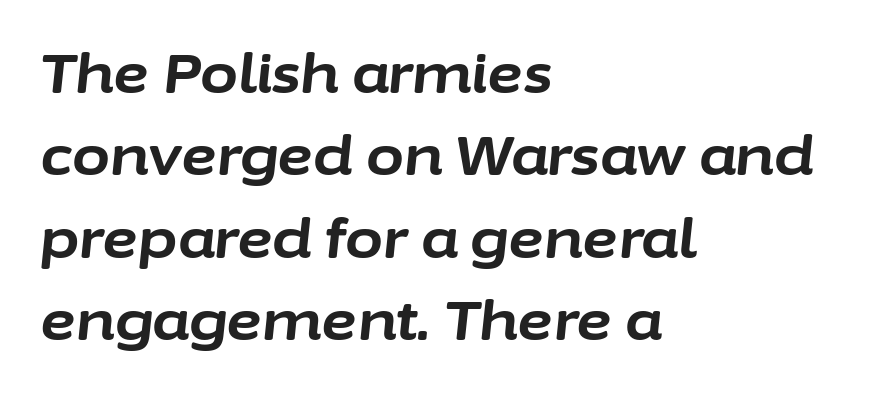
Q: Is the text bold? A: Yes.
Q: Is the text italic (slanted)? A: Yes, it leans right by about 6 degrees.
Q: Is the text underlined? A: No.
Q: How is the paragraph aligned? A: Left-aligned.
Q: Is the spacing between letters normal or unusually wide? A: Normal.
Q: Is the spacing between lines tight, normal or loose? A: Normal.
Q: Width (condensed, normal, or wide)? A: Normal.
Q: Stroke contrast? A: Low.
Q: x-height? A: Medium.
Q: Monospaced? A: No.
